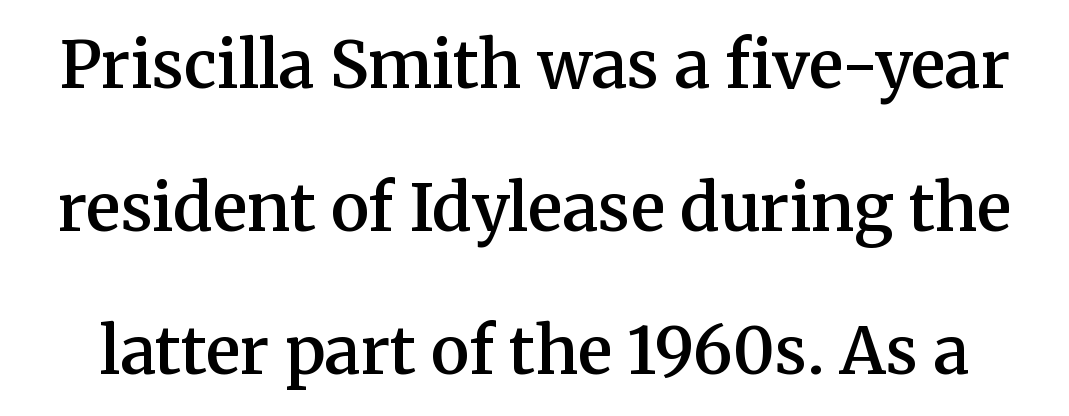
Q: Is the text bold? A: Semi-bold.
Q: Is the text italic (slanted)? A: No, it is upright.
Q: Is the typeface a serif or a sans-serif typeface? A: Serif.
Q: Is the text underlined? A: No.
Q: Is the spacing between letters normal or unusually wide? A: Normal.
Q: Is the spacing between lines tight, normal or loose? A: Loose.
Q: Width (condensed, normal, or wide)? A: Normal.
Q: Stroke contrast? A: Medium.
Q: x-height? A: Medium.
Q: Monospaced? A: No.
